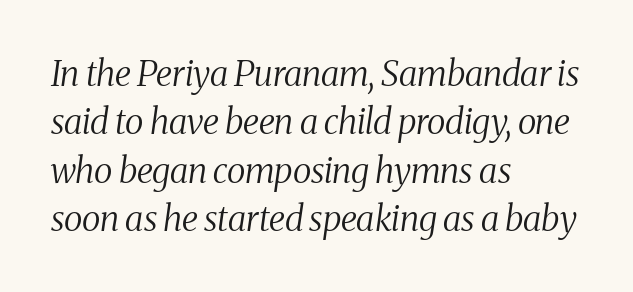
Summary of vertical rhythm: regular, with standard interline spacing. The letters advance in unequal steps, a hallmark of proportional type. Only glyphs here, with clear space below each row. The setting favours the left margin, as ordinary paragraphs usually do. Quick note: italic. Note: serifs present on the glyphs.
